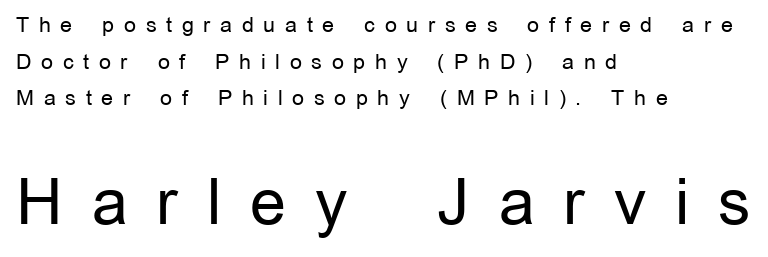
{"serif": "no", "italic": "no", "bold": "no", "weight": "regular", "width": "normal", "stroke_contrast": "low", "x_height": "medium", "monospaced": "no", "underline": "no", "align": "left", "line_spacing_ratio": 1.75, "letter_spacing": "wide", "letter_spacing_em": 0.46, "larger_block": "second", "size_ratio": 3.0, "glyph_px": 63}
